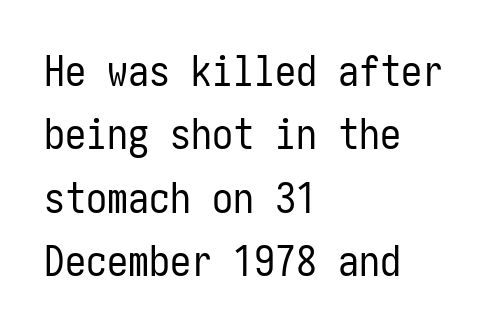
The image shows 42 px regular-weight, condensed sans-serif type, upright; set left-aligned, normal line spacing (1.51x), normal letter spacing, not underlined; low stroke contrast and a medium x-height.
